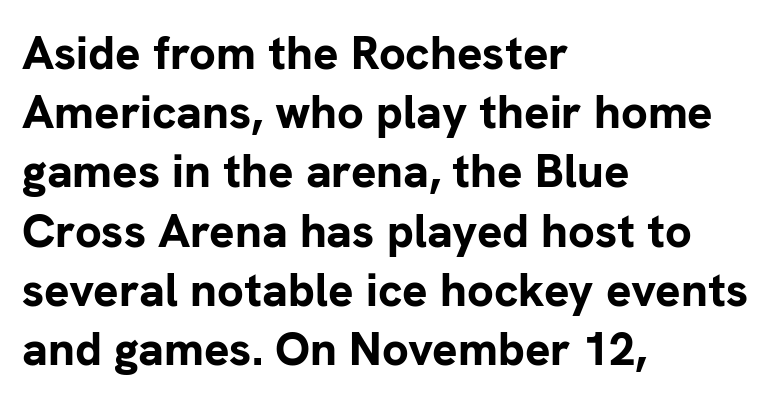
The lines are quadded left. These lines were composed using upright roman letters. In terms of letterspacing, this is plain default setting. Looks like regular typesetting: each glyph gets only the width it needs. Regarding leading, the lines here are spaced in the standard way. A bare baseline throughout the passage.
